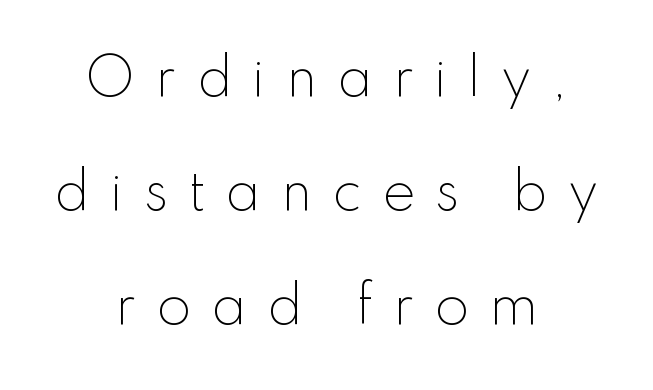
{"serif": "no", "italic": "no", "bold": "no", "weight": "light", "width": "normal", "stroke_contrast": "low", "x_height": "small", "monospaced": "no", "underline": "no", "align": "center", "line_spacing": "loose", "line_spacing_ratio": 2.28, "letter_spacing": "wide", "letter_spacing_em": 0.4, "glyph_px": 50}
